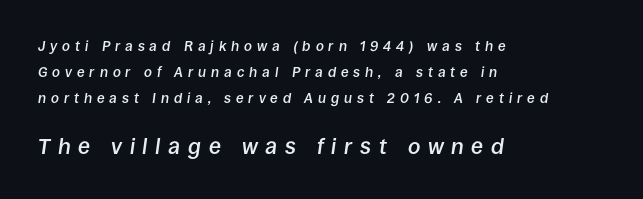
{"italic": "yes", "lean": "right", "slant_degrees": 8, "bold": "semi", "underline": "no", "align": "left", "line_spacing_ratio": 1.85, "letter_spacing": "wide", "letter_spacing_em": 0.35, "larger_block": "second", "size_ratio": 1.57, "glyph_px": 22}
